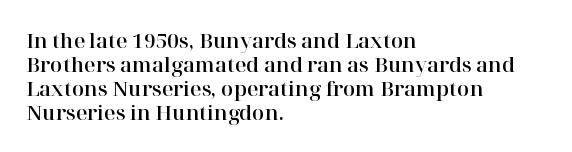
The image shows 20 px text type, upright; set left-aligned, line spacing 1.2x, normal letter spacing, not underlined.
